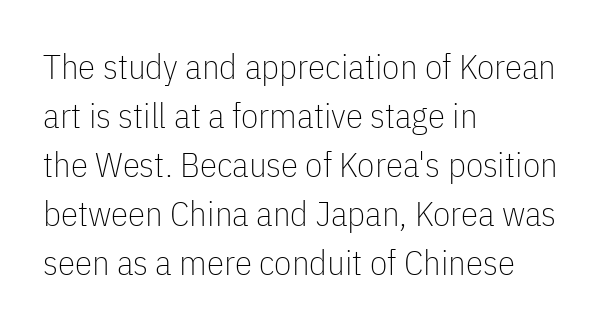
{"serif": "no", "italic": "no", "bold": "no", "weight": "thin", "width": "condensed", "stroke_contrast": "low", "x_height": "medium", "monospaced": "no", "underline": "no", "align": "left", "line_spacing": "normal", "line_spacing_ratio": 1.4, "letter_spacing": "normal", "letter_spacing_em": 0.0, "glyph_px": 35}
